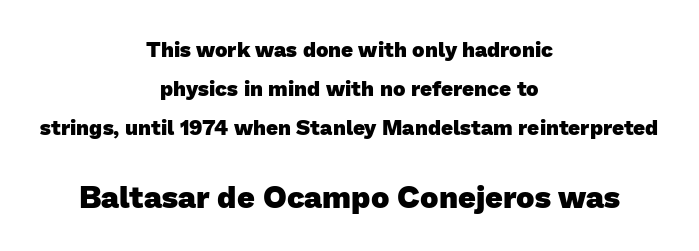
Q: Is the text bold? A: Yes.
Q: Is the typeface a serif or a sans-serif typeface? A: Sans-serif.
Q: Is the text underlined? A: No.
Q: How is the paragraph aligned? A: Centered.
Q: Is the spacing between letters normal or unusually wide? A: Normal.
Q: Which block of text is set in a larger size, the first (top) or the second (bottom)? A: The second (bottom) one.
Q: Width (condensed, normal, or wide)? A: Normal.
Q: Stroke contrast? A: Low.
Q: x-height? A: Medium.
Q: Monospaced? A: No.
